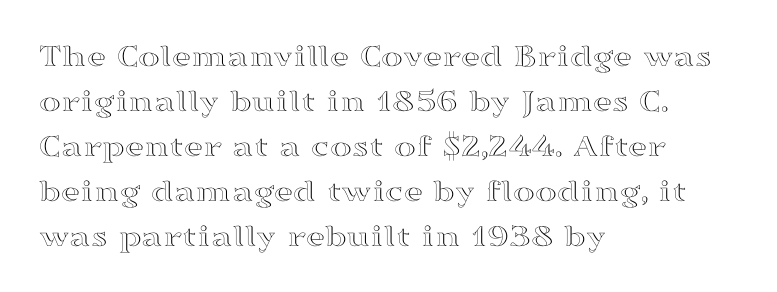
Q: Is the text italic (slanted)? A: No, it is upright.
Q: Is the text underlined? A: No.
Q: How is the paragraph aligned? A: Left-aligned.
Q: Is the spacing between letters normal or unusually wide? A: Normal.
Q: Is the spacing between lines tight, normal or loose? A: Normal.
Q: Width (condensed, normal, or wide)? A: Wide.
Q: x-height? A: Medium.
Q: Monospaced? A: No.
